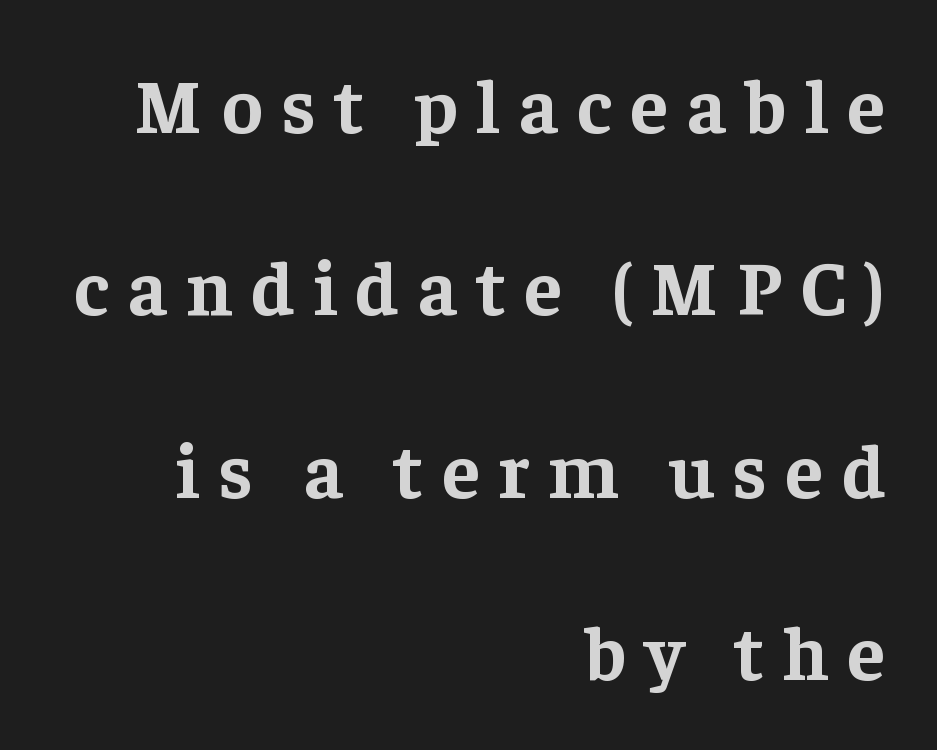
Q: Is the text bold? A: Yes.
Q: Is the text italic (slanted)? A: No, it is upright.
Q: Is the typeface a serif or a sans-serif typeface? A: Serif.
Q: Is the text underlined? A: No.
Q: How is the paragraph aligned? A: Right-aligned.
Q: Is the spacing between letters normal or unusually wide? A: Unusually wide.
Q: Is the spacing between lines tight, normal or loose? A: Loose.
Q: Width (condensed, normal, or wide)? A: Normal.
Q: Stroke contrast? A: Low.
Q: x-height? A: Medium.
Q: Monospaced? A: No.
